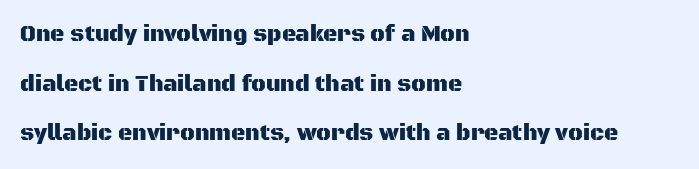
Upright lettering throughout. Each row of text sits above clean, open space. The compositor pushed each line to the left boundary. In terms of letterspacing, this is plain default setting. Leading: increased.
